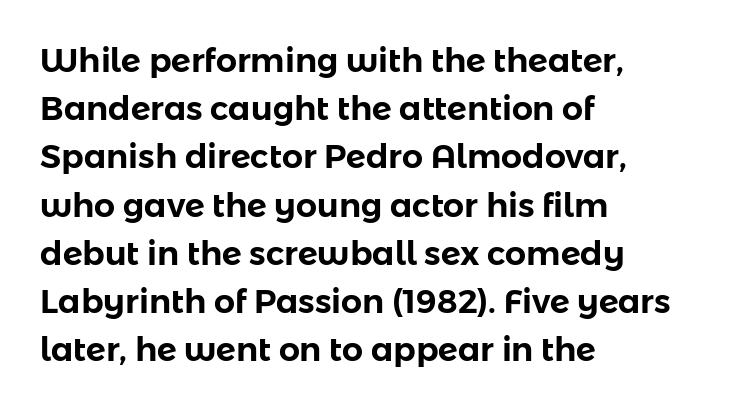
Q: Is the text italic (slanted)? A: No, it is upright.
Q: Is the typeface a serif or a sans-serif typeface? A: Sans-serif.
Q: Is the text underlined? A: No.
Q: How is the paragraph aligned? A: Left-aligned.
Q: Is the spacing between letters normal or unusually wide? A: Normal.
Q: Is the spacing between lines tight, normal or loose? A: Normal.
Q: Width (condensed, normal, or wide)? A: Normal.
Q: Stroke contrast? A: Low.
Q: x-height? A: Medium.
Q: Monospaced? A: No.
